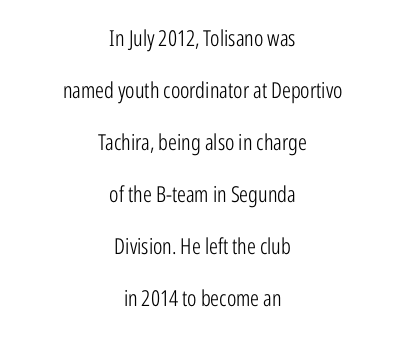
Every character sits straight up, as roman type does. The lines in this sample share a center point and differ in where they start and stop. Stroke thickness stays within the range of a standard reading face or lighter. Quick note: underline off. The line texture is even and compact thanks to regular tracking.
